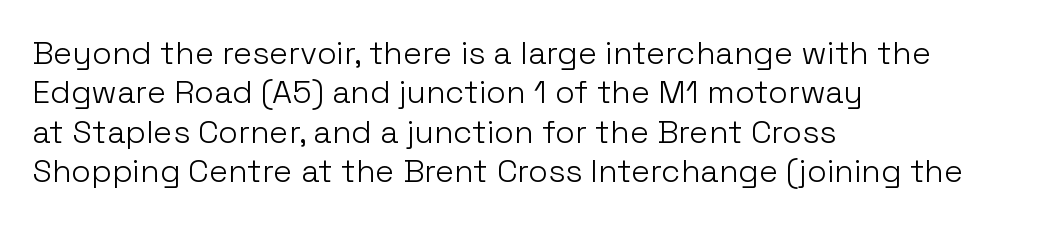
{"serif": "no", "italic": "no", "bold": "no", "weight": "light", "width": "normal", "stroke_contrast": "low", "x_height": "medium", "monospaced": "no", "underline": "no", "align": "left", "line_spacing_ratio": 1.23, "letter_spacing": "normal", "letter_spacing_em": 0.0, "glyph_px": 32}
